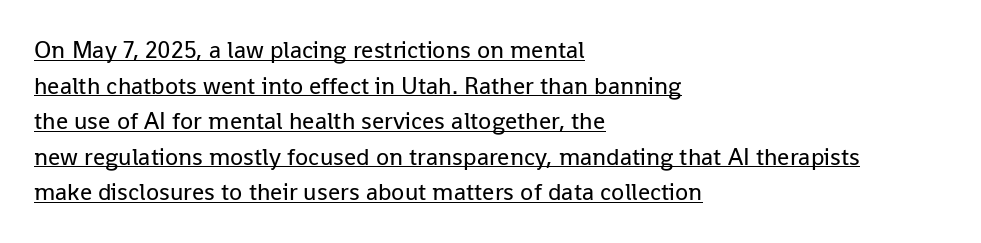
Left-aligned paragraph, ragged on the right. Honestly, the underline is the first thing you notice here. Nobody touched the tracking dial on this one. The characters are drawn with everyday or finer stroke widths.
